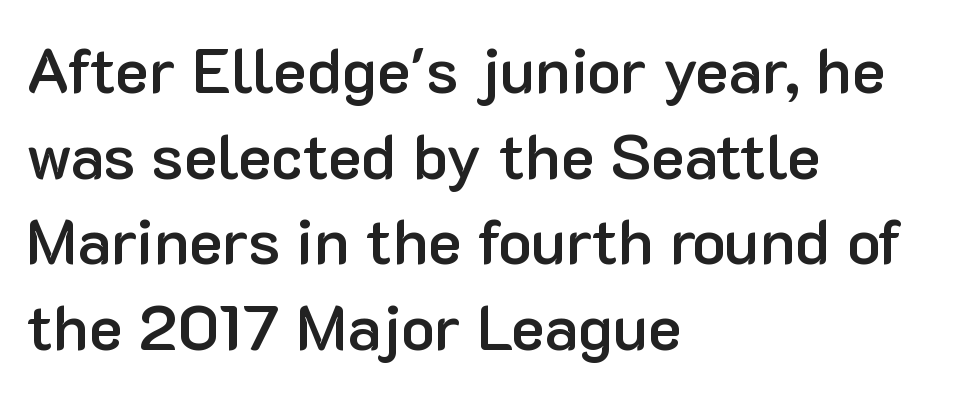
Q: Is the text bold? A: Semi-bold.
Q: Is the text italic (slanted)? A: No, it is upright.
Q: Is the typeface a serif or a sans-serif typeface? A: Sans-serif.
Q: Is the text underlined? A: No.
Q: How is the paragraph aligned? A: Left-aligned.
Q: Is the spacing between letters normal or unusually wide? A: Normal.
Q: Is the spacing between lines tight, normal or loose? A: Normal.
Q: Width (condensed, normal, or wide)? A: Normal.
Q: Stroke contrast? A: Low.
Q: x-height? A: Medium.
Q: Monospaced? A: No.
